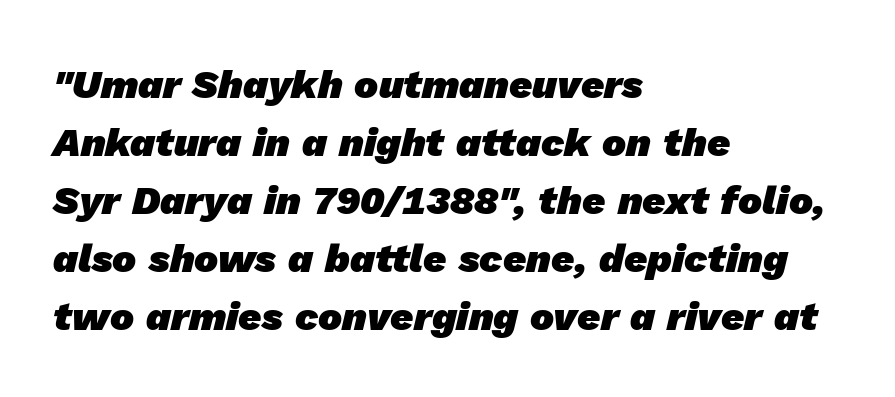
Q: Is the text bold? A: Yes.
Q: Is the typeface a serif or a sans-serif typeface? A: Sans-serif.
Q: Is the text underlined? A: No.
Q: How is the paragraph aligned? A: Left-aligned.
Q: Is the spacing between letters normal or unusually wide? A: Normal.
Q: Is the spacing between lines tight, normal or loose? A: Normal.
Q: Width (condensed, normal, or wide)? A: Normal.
Q: Stroke contrast? A: Low.
Q: x-height? A: Medium.
Q: Monospaced? A: No.
